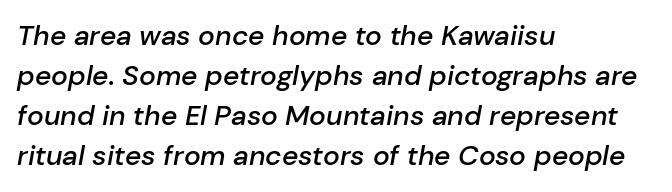
Character widths vary here, with narrow letters taking less room than wide ones. The letters are semibold — heavier than regular but short of a full bold. A typesetter would mark this as italic. Clear beneath every line of the passage.
